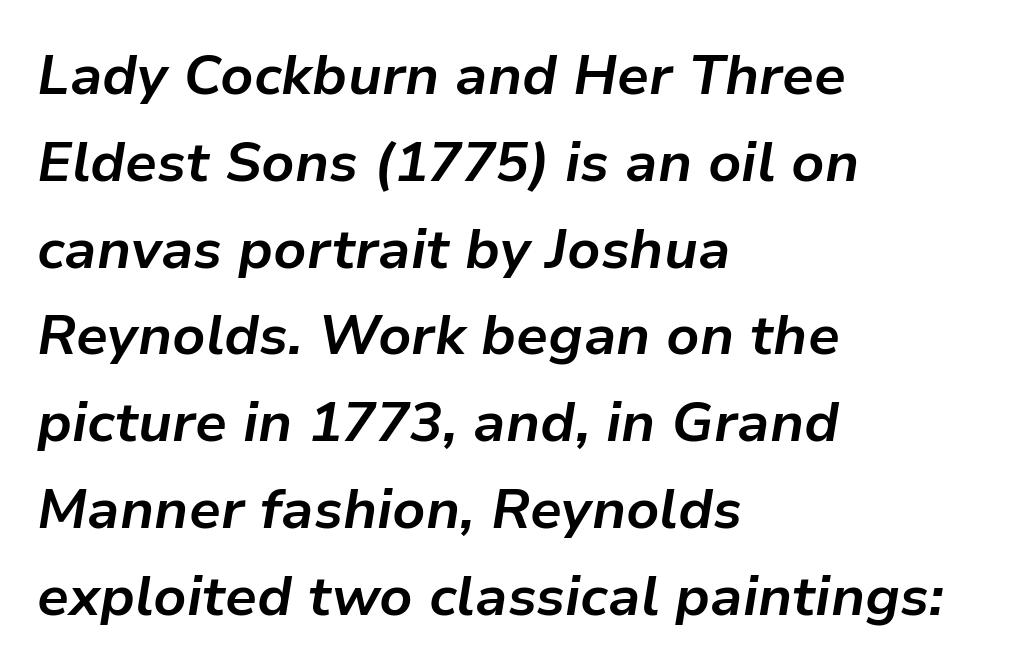
The gap between lines stays unmarked. Do the characters align in a grid? No, the font is proportional. Students, observe: this is what conventionally led text looks like. Which margin do the lines hug? The left one — the right edge is uneven. Weight: bold. Nothing unusual about the tracking: characters are spaced as the font intends.
